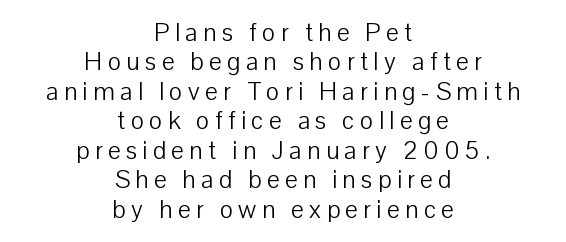
The image shows 25 px text type, upright; set centered, line spacing 1.18x, unusually wide letter spacing (+0.22 em), not underlined.
